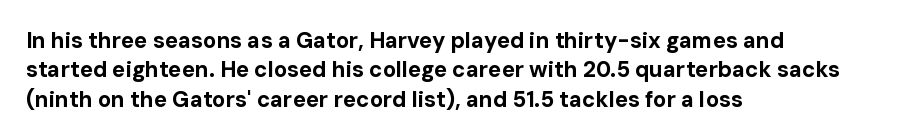
{"italic": "no", "bold": "yes", "underline": "no", "align": "left", "line_spacing": "normal", "line_spacing_ratio": 1.33, "letter_spacing": "normal", "letter_spacing_em": 0.0, "glyph_px": 22}
